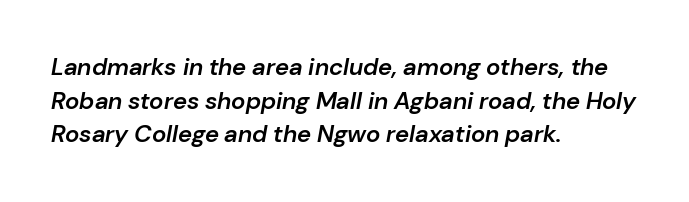
The vertical gap from one line to the next is medium. The letters sit at their default tracking, neither squeezed nor spread. These lines carry some extra weight — a demibold, not a full bold. The face used here has a pronounced slope to its letters. Bare-footed words on every line. Short and long lines alike share a common starting point at left.
